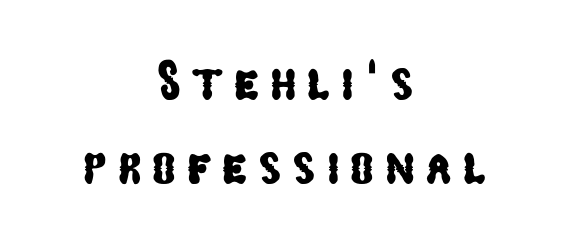
{"serif": "no", "width": "condensed", "stroke_contrast": "low", "x_height": "medium", "monospaced": "no", "underline": "no", "align": "center", "line_spacing": "normal", "line_spacing_ratio": 1.5, "glyph_px": 56}
